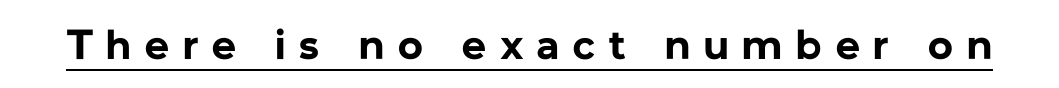
{"serif": "no", "italic": "no", "bold": "yes", "weight": "bold", "width": "normal", "stroke_contrast": "low", "x_height": "medium", "monospaced": "no", "underline": "yes", "letter_spacing": "wide", "letter_spacing_em": 0.33, "glyph_px": 42}
